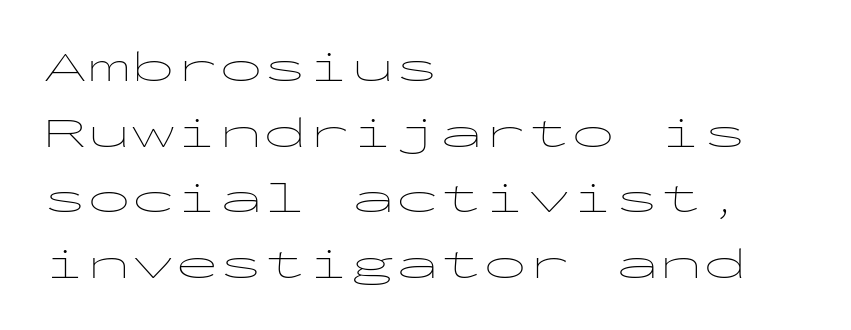
Q: Is the text bold? A: No.
Q: Is the text italic (slanted)? A: No, it is upright.
Q: Is the typeface a serif or a sans-serif typeface? A: Sans-serif.
Q: Is the text underlined? A: No.
Q: How is the paragraph aligned? A: Left-aligned.
Q: Is the spacing between letters normal or unusually wide? A: Normal.
Q: Is the spacing between lines tight, normal or loose? A: Normal.
Q: Width (condensed, normal, or wide)? A: Wide.
Q: Stroke contrast? A: Low.
Q: x-height? A: Medium.
Q: Monospaced? A: Yes.
